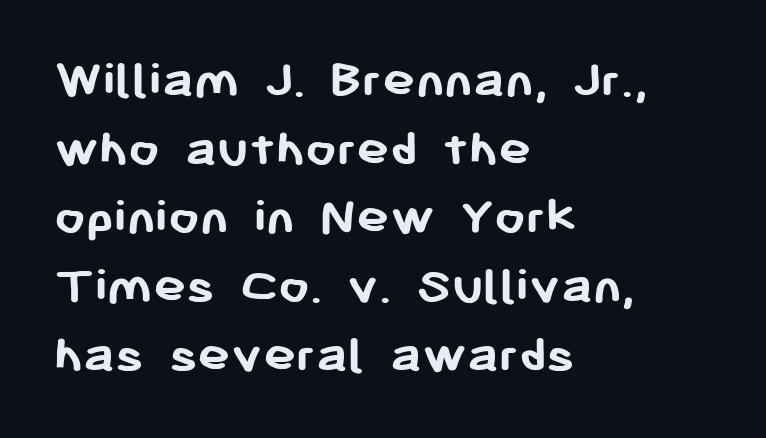
Q: Is the text bold? A: Yes.
Q: Is the text italic (slanted)? A: No, it is upright.
Q: Is the typeface a serif or a sans-serif typeface? A: Sans-serif.
Q: Is the text underlined? A: No.
Q: How is the paragraph aligned? A: Left-aligned.
Q: Is the spacing between letters normal or unusually wide? A: Normal.
Q: Is the spacing between lines tight, normal or loose? A: Normal.
Q: Width (condensed, normal, or wide)? A: Normal.
Q: Stroke contrast? A: Low.
Q: x-height? A: Medium.
Q: Monospaced? A: No.
